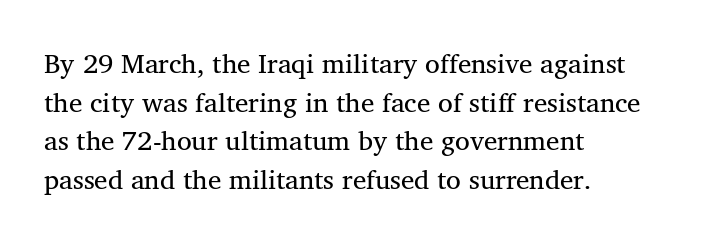
{"italic": "no", "bold": "no", "underline": "no", "align": "left", "line_spacing": "normal", "line_spacing_ratio": 1.43, "letter_spacing": "normal", "letter_spacing_em": 0.0, "glyph_px": 27}
